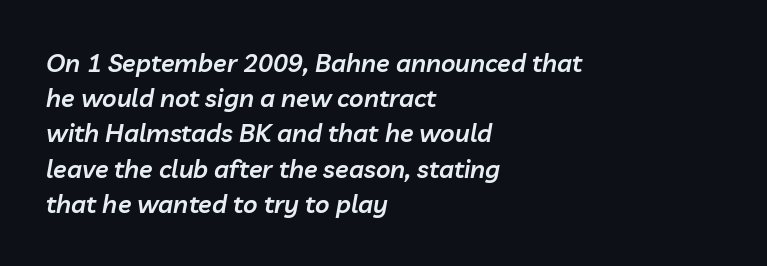
The image shows 25 px text type, italic (leaning right); set left-aligned, normal line spacing (1.41x), normal letter spacing, not underlined.
